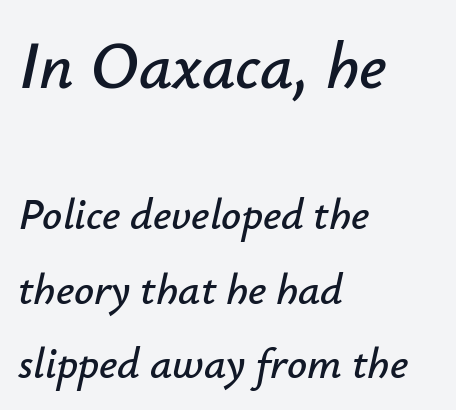
{"italic": "yes", "lean": "right", "slant_degrees": 12, "width": "normal", "stroke_contrast": "low", "x_height": "small", "monospaced": "no", "underline": "no", "align": "left", "line_spacing": "normal", "line_spacing_ratio": 1.69, "letter_spacing": "normal", "letter_spacing_em": 0.0, "larger_block": "first", "size_ratio": 1.5, "glyph_px": 66}
